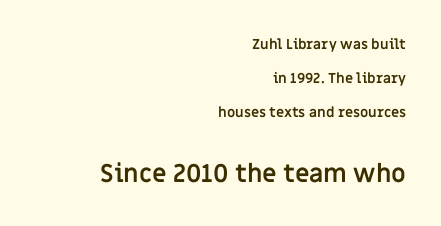
Letter spacing: default. The font is running at its bold setting. Size contrast runs from small at the top to large at the bottom. The lettering holds an erect, upright posture throughout. The rendering uses a large line-height, opening up the rows. Clear beneath every line of the passage.
